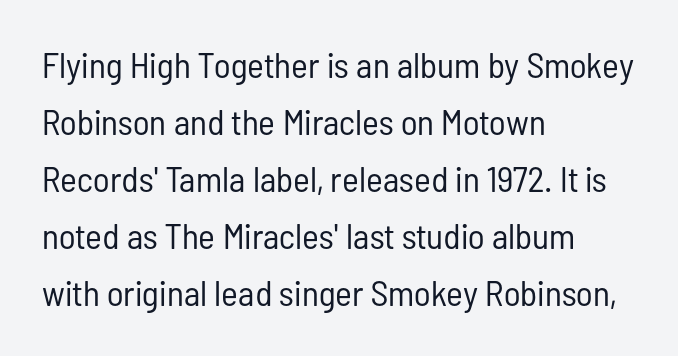
{"serif": "no", "italic": "no", "bold": "no", "weight": "regular", "width": "condensed", "stroke_contrast": "low", "x_height": "medium", "monospaced": "no", "underline": "no", "align": "left", "line_spacing": "normal", "line_spacing_ratio": 1.58, "letter_spacing": "normal", "letter_spacing_em": 0.0, "glyph_px": 36}
